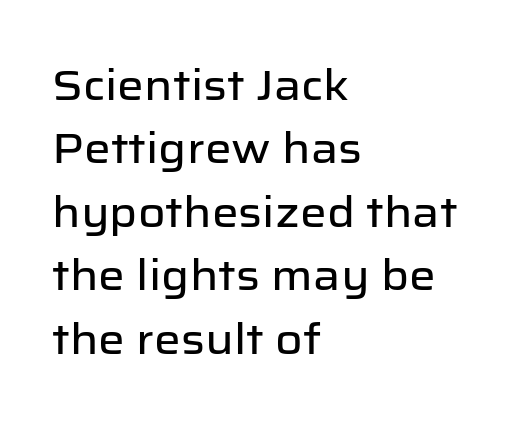
Q: Is the text italic (slanted)? A: No, it is upright.
Q: Is the typeface a serif or a sans-serif typeface? A: Sans-serif.
Q: Is the text underlined? A: No.
Q: How is the paragraph aligned? A: Left-aligned.
Q: Is the spacing between letters normal or unusually wide? A: Normal.
Q: Is the spacing between lines tight, normal or loose? A: Normal.
Q: Width (condensed, normal, or wide)? A: Normal.
Q: Stroke contrast? A: Low.
Q: x-height? A: Medium.
Q: Monospaced? A: No.
